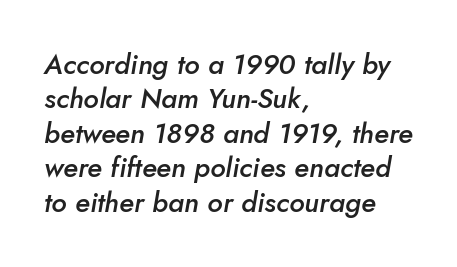
The letters advance in unequal steps, a hallmark of proportional type. Unmarked baselines from the first word to the last. Notice how the passage keeps a crisp vertical edge on the left only. Between one letter and the next there's only the usual sliver of space. Observe the lean: these are italic letterforms.
